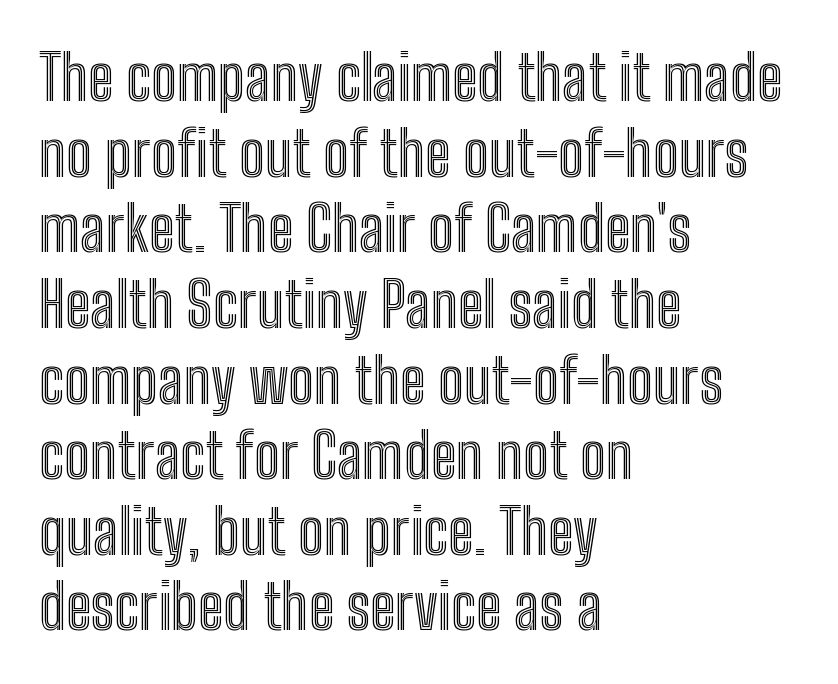
{"italic": "no", "width": "condensed", "x_height": "medium", "monospaced": "no", "underline": "no", "align": "left", "line_spacing_ratio": 1.22, "letter_spacing": "normal", "letter_spacing_em": 0.0, "glyph_px": 62}
